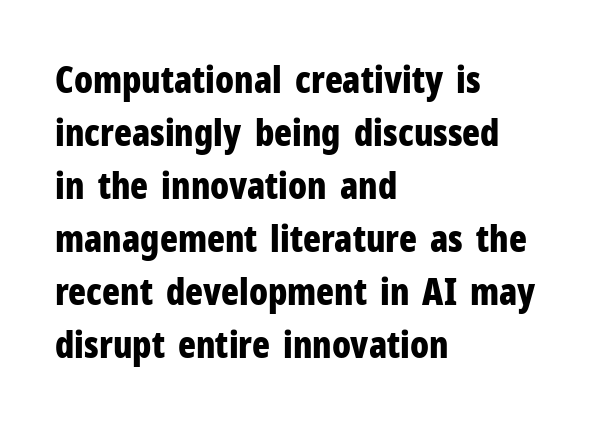
The image shows 37 px bold, condensed sans-serif type, upright; set left-aligned, normal line spacing (1.43x), normal letter spacing, not underlined; low stroke contrast and a medium x-height.
